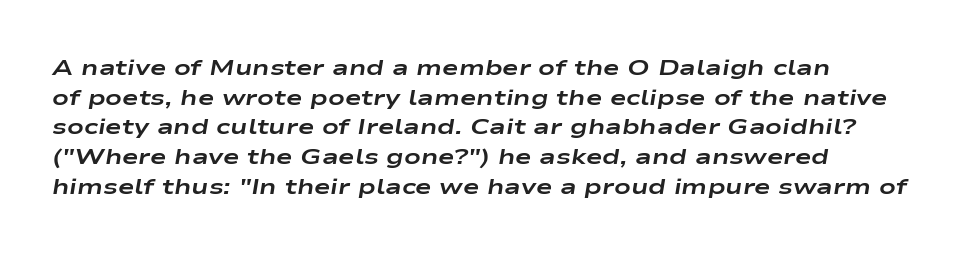
How are the letters spaced? Ordinarily, with no added tracking. Heavy, bold letterforms. Honestly, there is no underline to notice here at all. Whoever set this chose a conventional vertical rhythm.
